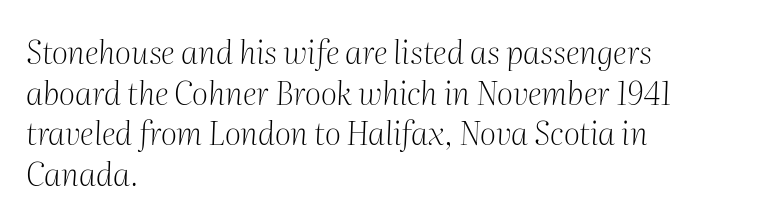
No word sits above an underline. The block of text has a typical density, with ordinary space between rows. Does extra space separate the letters? No, they use regular spacing. Observe the lean: these are italic letterforms. Unlike a clean sans, this face finishes its strokes with serifs.
